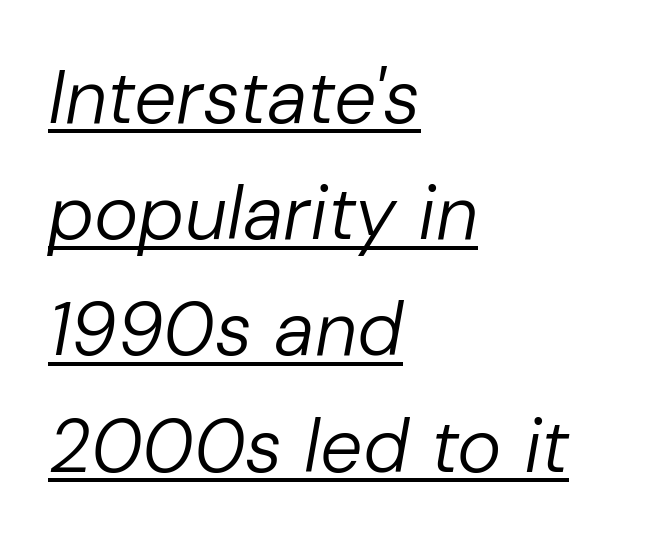
Each letter keeps its own natural width here, so spacing adapts to shape. The typeface has the unassuming heft of standard copy or less. Beneath each row of characters lies a ruled line. One-word summary of the alignment: left. The face used here is rendered with its standard letterfit.
